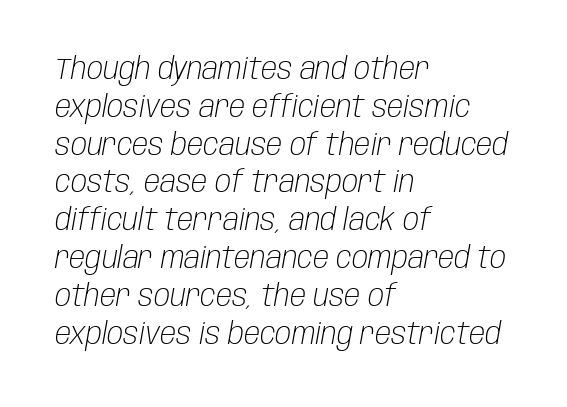
The face looks like a standard text weight, possibly lighter. The string is rendered with underlining switched off. Students, note that the glyphs here touch the page at normal intervals. Note the varied advance widths — an 'i' is clearly narrower than an 'm'. The ragged edge is on the right, which tells us the setting is flush left.
